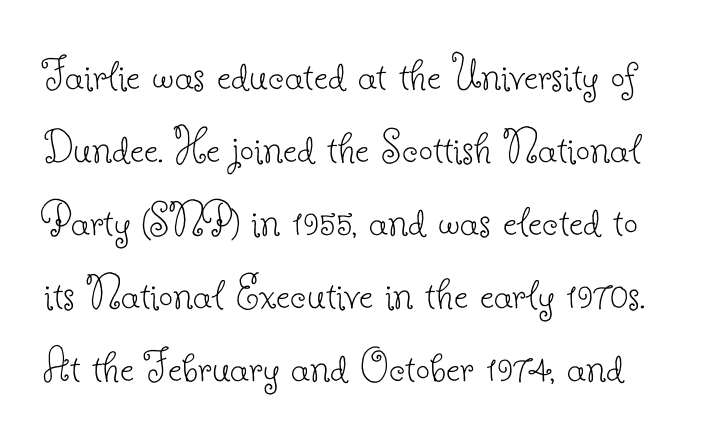
The image shows 50 px thin serif type, upright; set normal line spacing (1.46x), normal letter spacing, not underlined; low stroke contrast and a small x-height.
